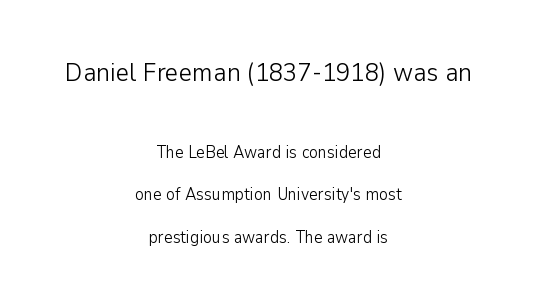
Q: Is the text bold? A: No.
Q: Is the text italic (slanted)? A: No, it is upright.
Q: Is the text underlined? A: No.
Q: How is the paragraph aligned? A: Centered.
Q: Is the spacing between letters normal or unusually wide? A: Normal.
Q: Is the spacing between lines tight, normal or loose? A: Loose.
Q: Which block of text is set in a larger size, the first (top) or the second (bottom)? A: The first (top) one.
